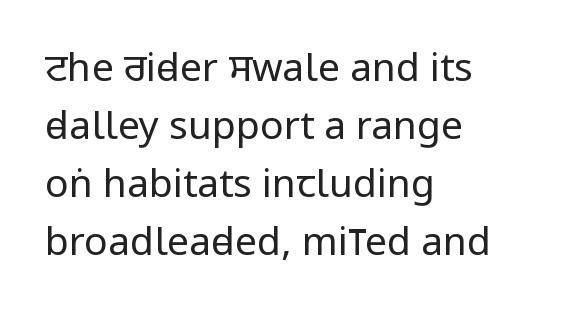
{"serif": "no", "italic": "no", "bold": "no", "weight": "regular", "width": "condensed", "stroke_contrast": "low", "x_height": "large", "monospaced": "no", "underline": "no", "align": "left", "line_spacing": "normal", "line_spacing_ratio": 1.49, "letter_spacing": "normal", "letter_spacing_em": 0.0, "glyph_px": 39}
